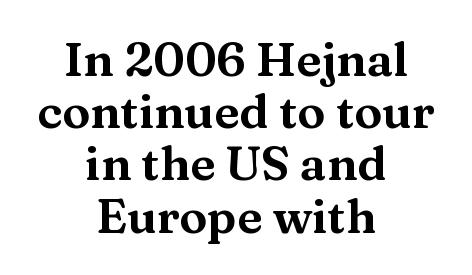
The letters advance in unequal steps, a hallmark of proportional type. Is the letter spacing exaggerated? No — it looks like the ordinary default. Cramped leading. Does the type have serifs? Yes, each stem ends in a small foot. Visually the block forms a symmetrical silhouette, jagged on both flanks. The string is rendered with underlining switched off.
